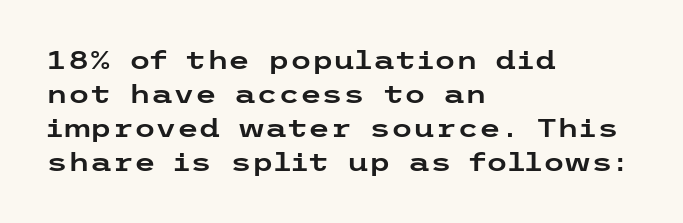
These lines were composed using upright roman letters. Line beginnings align vertically; line endings do not. Quick note: underline off. Nobody touched the tracking dial on this one. Leading matches the norm, producing a regular column.
